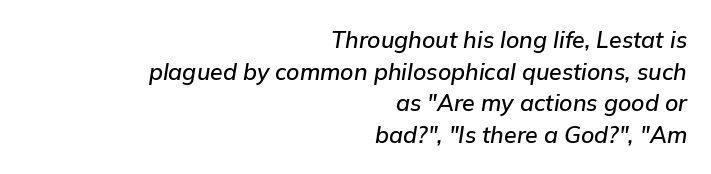
Q: Is the text italic (slanted)? A: Yes, it leans right by about 9 degrees.
Q: Is the text underlined? A: No.
Q: How is the paragraph aligned? A: Right-aligned.
Q: Is the spacing between letters normal or unusually wide? A: Normal.
Q: Is the spacing between lines tight, normal or loose? A: Normal.
